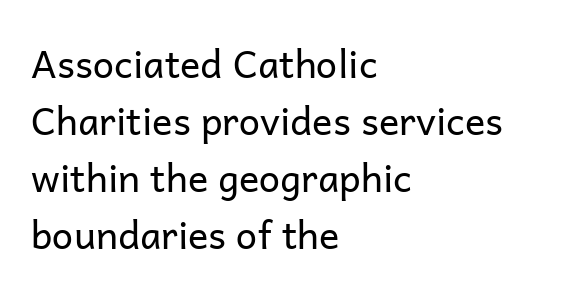
The image shows 38 px regular-weight sans-serif type, upright; set left-aligned, normal line spacing (1.5x), normal letter spacing, not underlined; low stroke contrast and a medium x-height.
